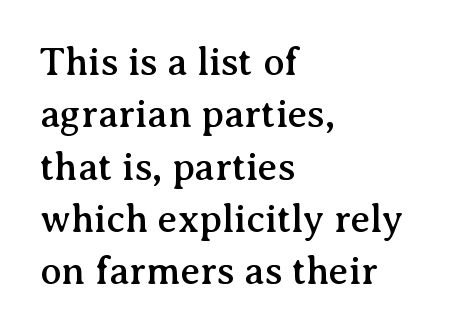
{"serif": "yes", "italic": "no", "width": "normal", "stroke_contrast": "medium", "x_height": "medium", "monospaced": "no", "underline": "no", "align": "left", "line_spacing": "normal", "line_spacing_ratio": 1.34, "letter_spacing": "normal", "letter_spacing_em": 0.0, "glyph_px": 39}
